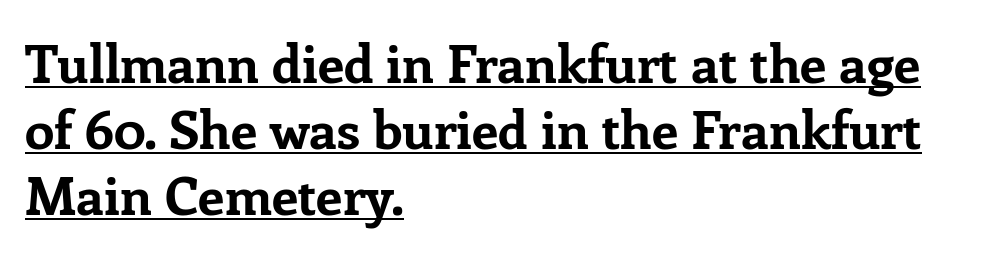
The image shows 53 px bold serif type, upright; set left-aligned, normal line spacing (1.25x), normal letter spacing, underlined; low stroke contrast and a medium x-height.
